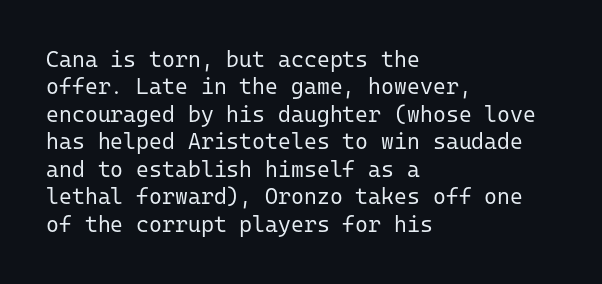
Q: Is the text bold? A: No.
Q: Is the text italic (slanted)? A: No, it is upright.
Q: Is the text underlined? A: No.
Q: How is the paragraph aligned? A: Left-aligned.
Q: Is the spacing between letters normal or unusually wide? A: Normal.
Q: Is the spacing between lines tight, normal or loose? A: Normal.
